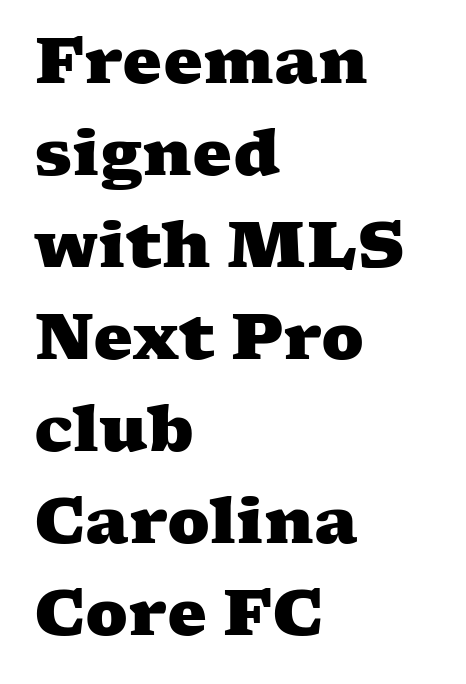
{"serif": "yes", "bold": "yes", "weight": "heavy", "width": "wide", "stroke_contrast": "medium", "x_height": "medium", "monospaced": "no", "underline": "no", "align": "left", "line_spacing": "normal", "line_spacing_ratio": 1.46, "letter_spacing": "normal", "letter_spacing_em": 0.0, "glyph_px": 63}
